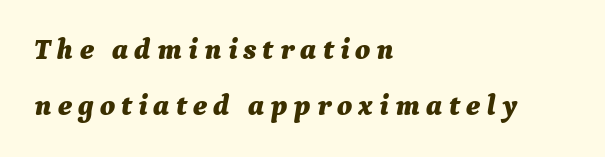
This block would shrink considerably if given ordinary leading; it's expanded now. The string is rendered with underlining switched off. The face used here has the dense, thick strokes of a bold. An italicized treatment has been applied to the whole sample. Short note: letters widely spaced.
